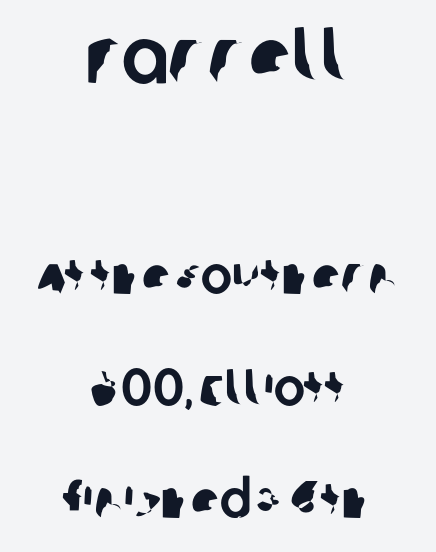
{"serif": "no", "width": "normal", "stroke_contrast": "low", "x_height": "large", "monospaced": "no", "underline": "no", "align": "center", "line_spacing": "loose", "line_spacing_ratio": 2.12, "letter_spacing": "normal", "letter_spacing_em": 0.0, "larger_block": "first", "size_ratio": 1.49, "glyph_px": 79}
